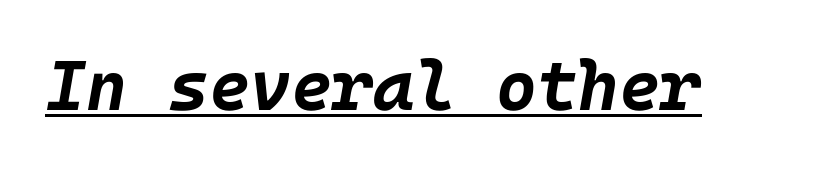
Q: Is the text bold? A: Yes.
Q: Is the text italic (slanted)? A: Yes, it leans right by about 10 degrees.
Q: Is the text underlined? A: Yes.
Q: Is the spacing between letters normal or unusually wide? A: Normal.
Q: Width (condensed, normal, or wide)? A: Normal.
Q: Stroke contrast? A: Low.
Q: x-height? A: Large.
